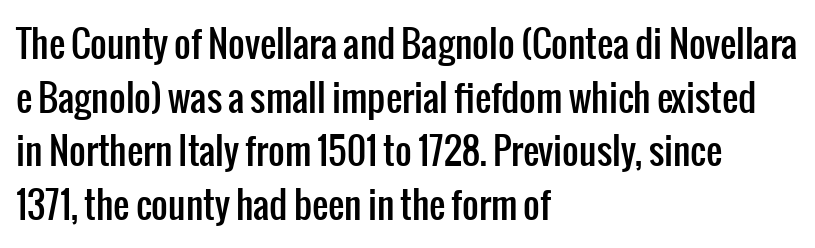
The image shows 36 px condensed sans-serif type, upright; set left-aligned, normal line spacing (1.49x), normal letter spacing, not underlined; low stroke contrast and a medium x-height.
